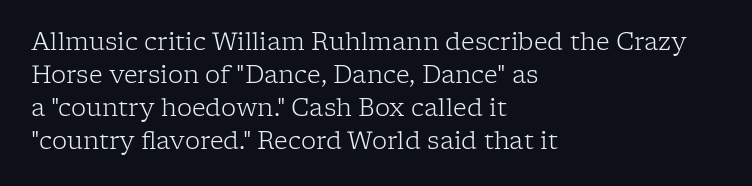
The image shows 24 px text type, upright; set left-aligned, normal line spacing (1.37x), normal letter spacing, not underlined.
